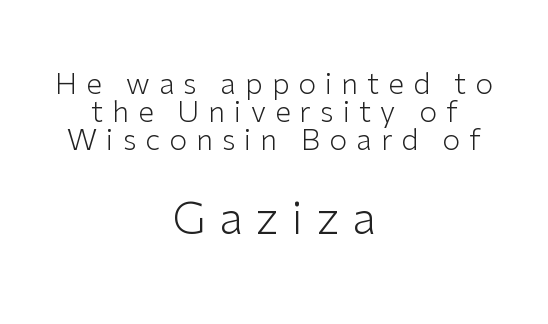
Q: Is the text bold? A: No.
Q: Is the text italic (slanted)? A: No, it is upright.
Q: Is the typeface a serif or a sans-serif typeface? A: Sans-serif.
Q: Is the text underlined? A: No.
Q: How is the paragraph aligned? A: Centered.
Q: Is the spacing between letters normal or unusually wide? A: Unusually wide.
Q: Is the spacing between lines tight, normal or loose? A: Tight.
Q: Which block of text is set in a larger size, the first (top) or the second (bottom)? A: The second (bottom) one.
Q: Width (condensed, normal, or wide)? A: Normal.
Q: Stroke contrast? A: Low.
Q: x-height? A: Medium.
Q: Monospaced? A: No.
